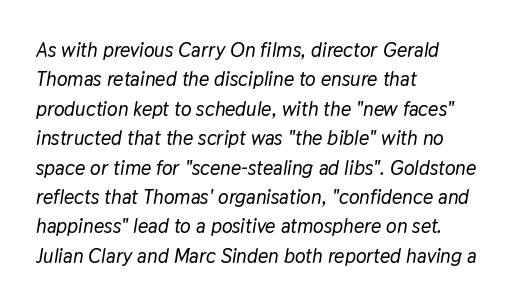
Q: Is the text italic (slanted)? A: Yes, it leans right by about 9 degrees.
Q: Is the text underlined? A: No.
Q: How is the paragraph aligned? A: Left-aligned.
Q: Is the spacing between letters normal or unusually wide? A: Normal.
Q: Is the spacing between lines tight, normal or loose? A: Normal.
